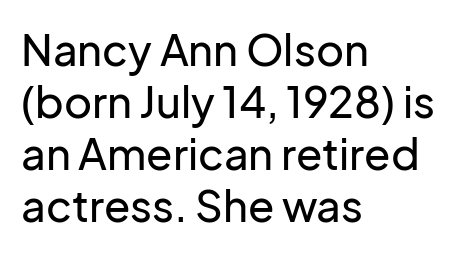
{"serif": "no", "italic": "no", "width": "normal", "stroke_contrast": "low", "x_height": "medium", "monospaced": "no", "underline": "no", "align": "left", "line_spacing_ratio": 1.21, "letter_spacing": "normal", "letter_spacing_em": 0.0, "glyph_px": 43}
